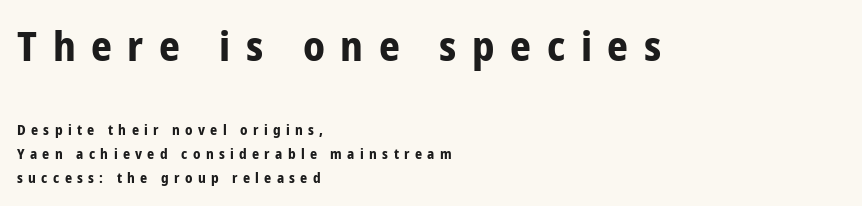
{"serif": "no", "italic": "no", "bold": "yes", "weight": "bold", "width": "condensed", "stroke_contrast": "low", "x_height": "medium", "monospaced": "no", "underline": "no", "align": "left", "line_spacing_ratio": 1.72, "letter_spacing": "wide", "letter_spacing_em": 0.38, "larger_block": "first", "size_ratio": 2.93, "glyph_px": 41}
